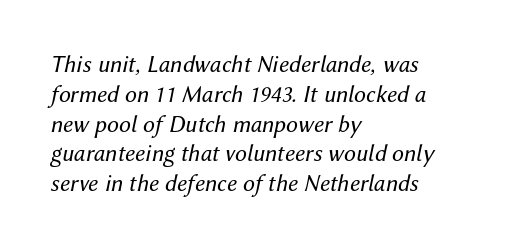
The image shows 24 px text type, italic (leaning right); set left-aligned, line spacing 1.24x, normal letter spacing, not underlined.
